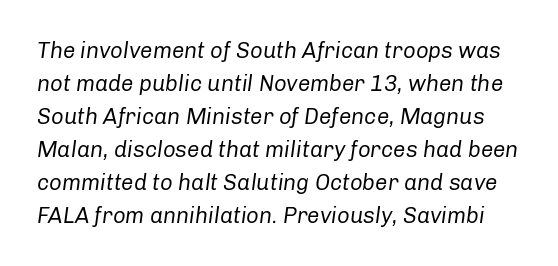
{"italic": "yes", "lean": "right", "slant_degrees": 8, "bold": "no", "underline": "no", "line_spacing": "normal", "line_spacing_ratio": 1.5, "letter_spacing": "normal", "letter_spacing_em": 0.0, "glyph_px": 22}
